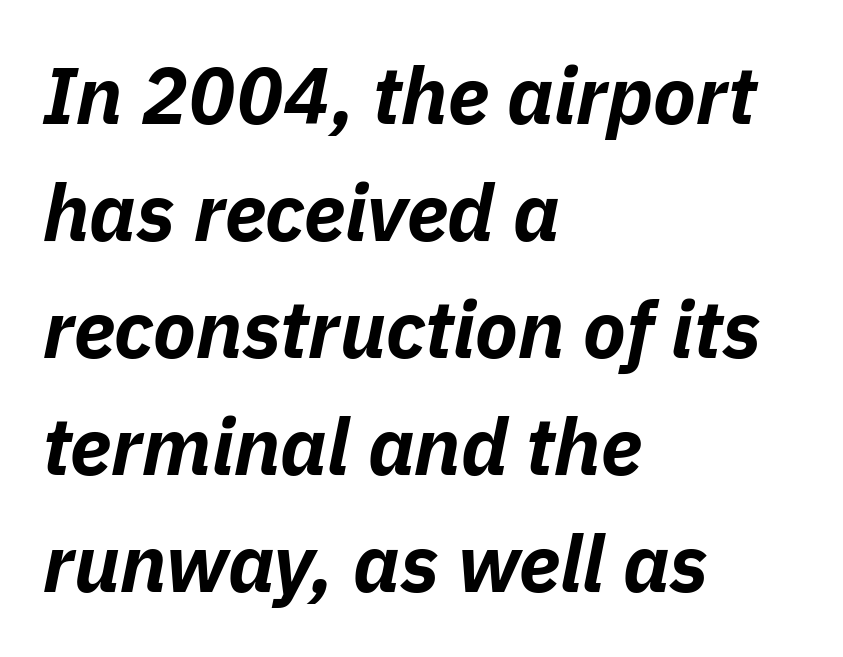
Q: Is the text bold? A: Yes.
Q: Is the text italic (slanted)? A: Yes, it leans right by about 11 degrees.
Q: Is the text underlined? A: No.
Q: How is the paragraph aligned? A: Left-aligned.
Q: Is the spacing between letters normal or unusually wide? A: Normal.
Q: Is the spacing between lines tight, normal or loose? A: Normal.
Q: Width (condensed, normal, or wide)? A: Normal.
Q: Stroke contrast? A: Low.
Q: x-height? A: Medium.
Q: Monospaced? A: No.
